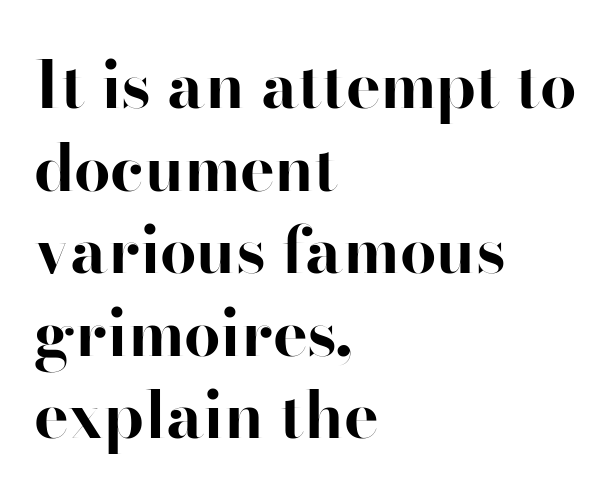
The image shows 65 px bold sans-serif type, upright; set left-aligned, normal line spacing (1.27x), normal letter spacing, not underlined; high stroke contrast and a small x-height.
